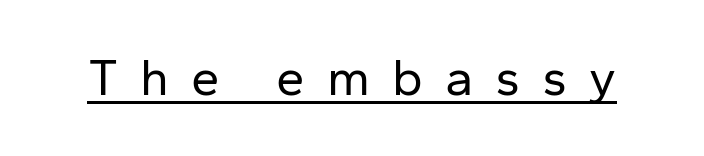
{"serif": "no", "italic": "no", "bold": "no", "weight": "regular", "width": "normal", "stroke_contrast": "low", "x_height": "medium", "monospaced": "no", "underline": "yes", "letter_spacing": "wide", "letter_spacing_em": 0.43, "glyph_px": 51}
